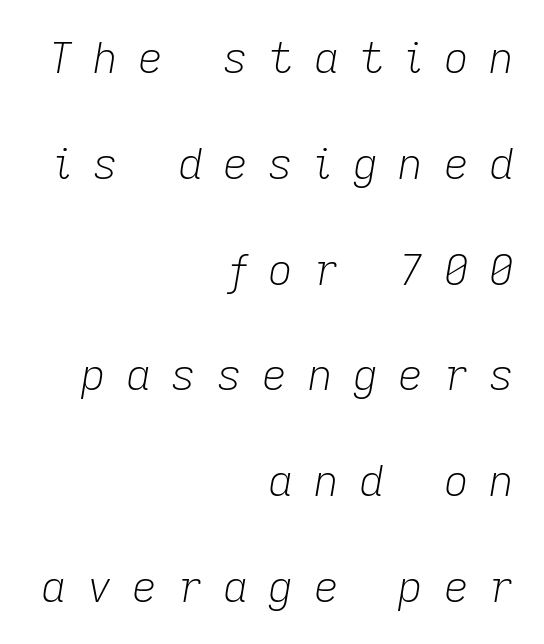
{"italic": "yes", "lean": "right", "slant_degrees": 9, "bold": "no", "weight": "light", "width": "normal", "stroke_contrast": "low", "x_height": "medium", "monospaced": "no", "underline": "no", "align": "right", "line_spacing": "loose", "line_spacing_ratio": 2.46, "letter_spacing": "wide", "letter_spacing_em": 0.48, "glyph_px": 43}
